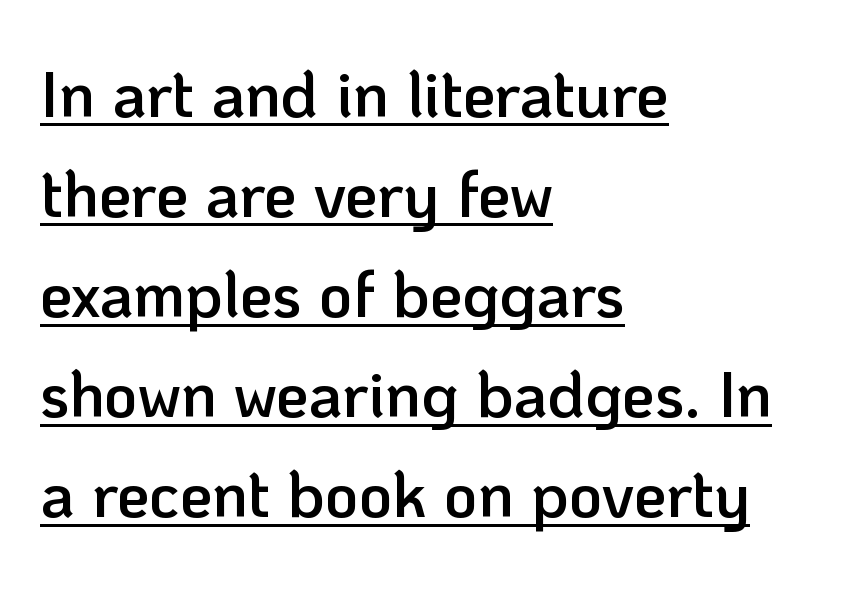
Q: Is the text bold? A: Semi-bold.
Q: Is the text italic (slanted)? A: No, it is upright.
Q: Is the typeface a serif or a sans-serif typeface? A: Sans-serif.
Q: Is the text underlined? A: Yes.
Q: How is the paragraph aligned? A: Left-aligned.
Q: Is the spacing between letters normal or unusually wide? A: Normal.
Q: Is the spacing between lines tight, normal or loose? A: Normal.
Q: Width (condensed, normal, or wide)? A: Normal.
Q: Stroke contrast? A: Low.
Q: x-height? A: Medium.
Q: Monospaced? A: No.
